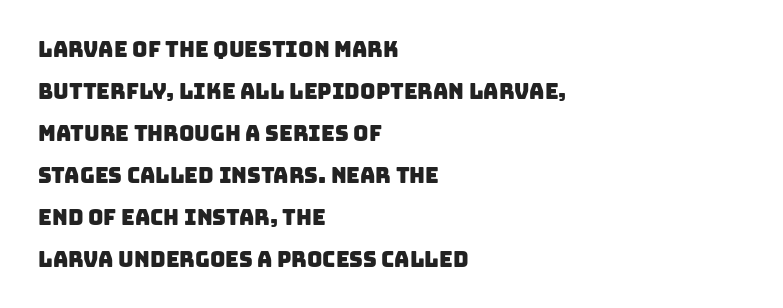
Q: Is the text underlined? A: No.
Q: How is the paragraph aligned? A: Left-aligned.
Q: Is the spacing between letters normal or unusually wide? A: Normal.
Q: Is the spacing between lines tight, normal or loose? A: Loose.
